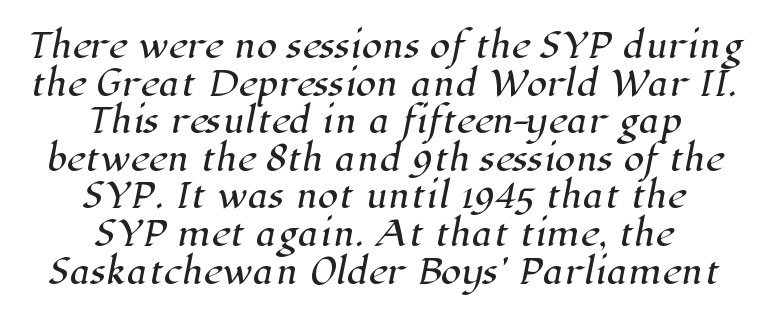
Unmarked baselines from the first word to the last. Proportional: the letters do not fall into vertical columns. Very little white space separates one row of letters from the next. If you folded the block vertically in half, each line would mirror itself in length. Letter spacing: default. Unlike a clean sans, this face finishes its strokes with serifs.
